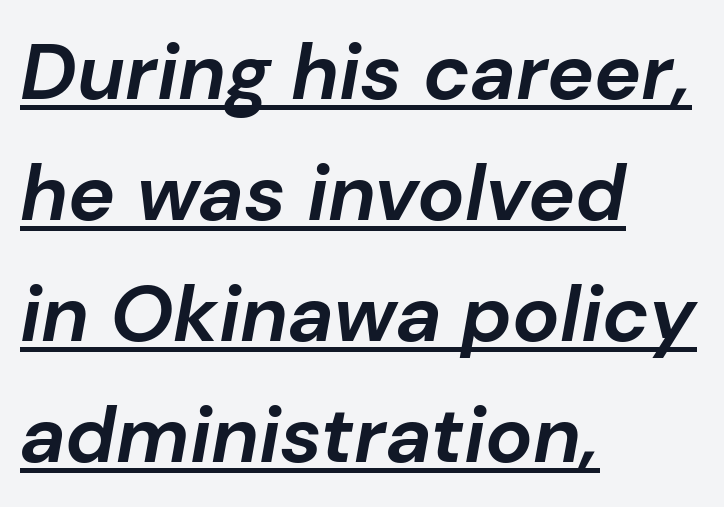
There's an unmistakable incline to the writing here. The rendering anchors every line to the left-hand side. The passage shown is typed in a proportional face where columns would drift. The rendering uses a bold face; every stroke is thick and dark. The gaps between neighbouring characters are ordinary and unremarkable.
